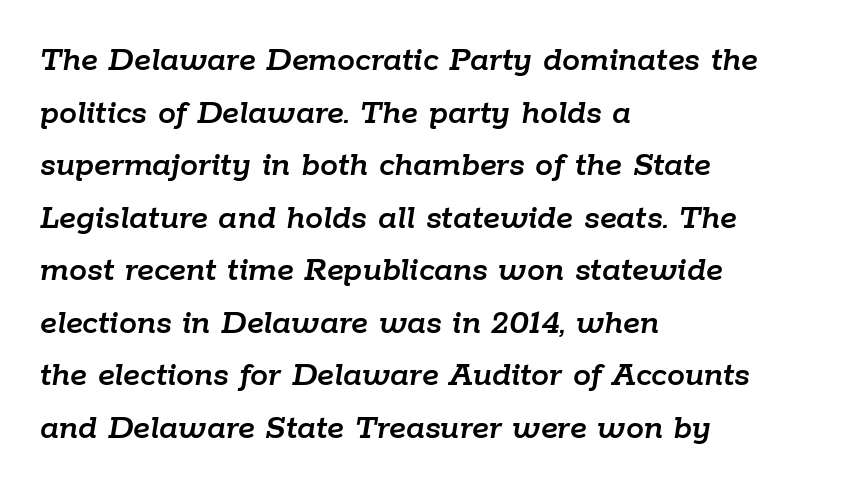
Any mark beneath the type? The region is blank. You could not count columns in this text — the font is proportionally spaced. The face used here is rendered with its standard letterfit. The space between consecutive lines is moderate. Casual observation: everything's shoved over to the left.
